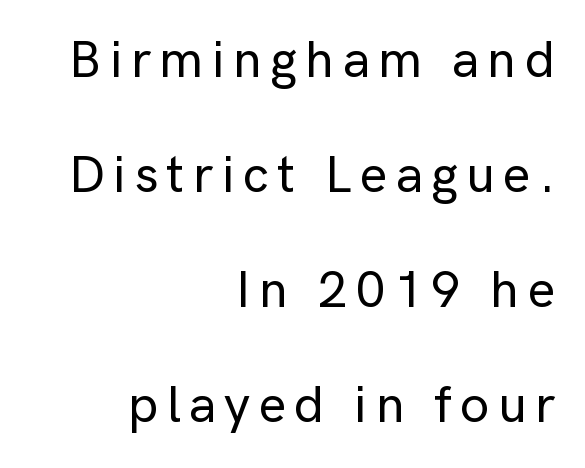
Q: Is the text italic (slanted)? A: No, it is upright.
Q: Is the typeface a serif or a sans-serif typeface? A: Sans-serif.
Q: Is the text underlined? A: No.
Q: How is the paragraph aligned? A: Right-aligned.
Q: Is the spacing between lines tight, normal or loose? A: Loose.
Q: Width (condensed, normal, or wide)? A: Normal.
Q: Stroke contrast? A: Low.
Q: x-height? A: Medium.
Q: Monospaced? A: No.
